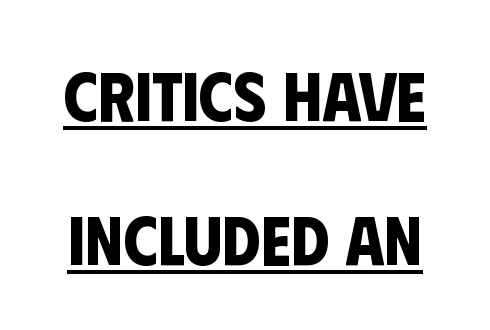
{"serif": "no", "bold": "yes", "weight": "bold", "width": "condensed", "stroke_contrast": "low", "x_height": "large", "monospaced": "no", "underline": "yes", "line_spacing": "loose", "line_spacing_ratio": 2.09, "letter_spacing": "normal", "letter_spacing_em": 0.0, "glyph_px": 69}
